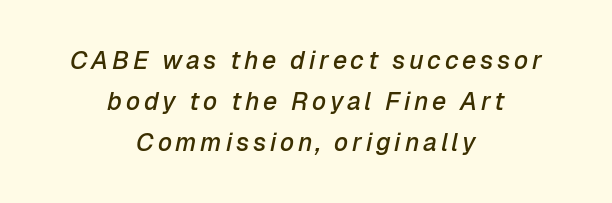
Q: Is the text bold? A: Semi-bold.
Q: Is the text italic (slanted)? A: Yes, it leans right by about 12 degrees.
Q: Is the text underlined? A: No.
Q: How is the paragraph aligned? A: Centered.
Q: Is the spacing between lines tight, normal or loose? A: Normal.
